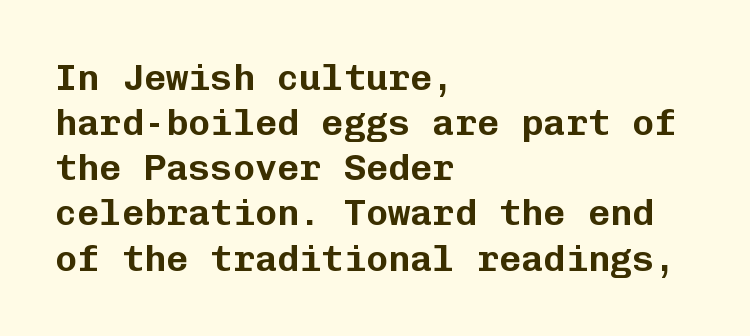
Q: Is the text italic (slanted)? A: No, it is upright.
Q: Is the typeface a serif or a sans-serif typeface? A: Sans-serif.
Q: Is the text underlined? A: No.
Q: How is the paragraph aligned? A: Left-aligned.
Q: Is the spacing between letters normal or unusually wide? A: Normal.
Q: Width (condensed, normal, or wide)? A: Normal.
Q: Stroke contrast? A: Low.
Q: x-height? A: Medium.
Q: Monospaced? A: Yes.
